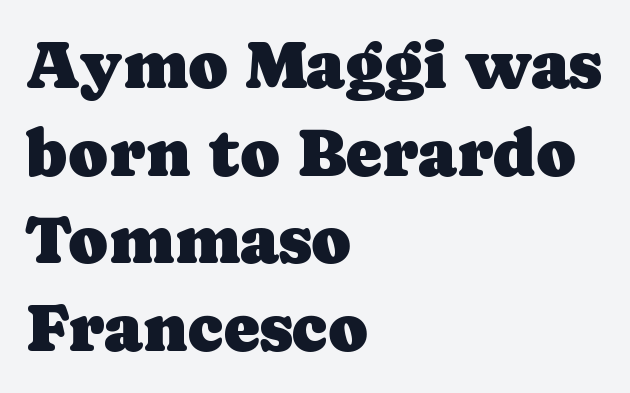
The space beneath each line is pristine and unruled. The paragraph has a hard left edge and a soft right edge. Tall strokes in this sample are plumb rather than angled. Standard letterfit; no display-style spreading of the glyphs. Each letter keeps its own natural width here, so spacing adapts to shape.
